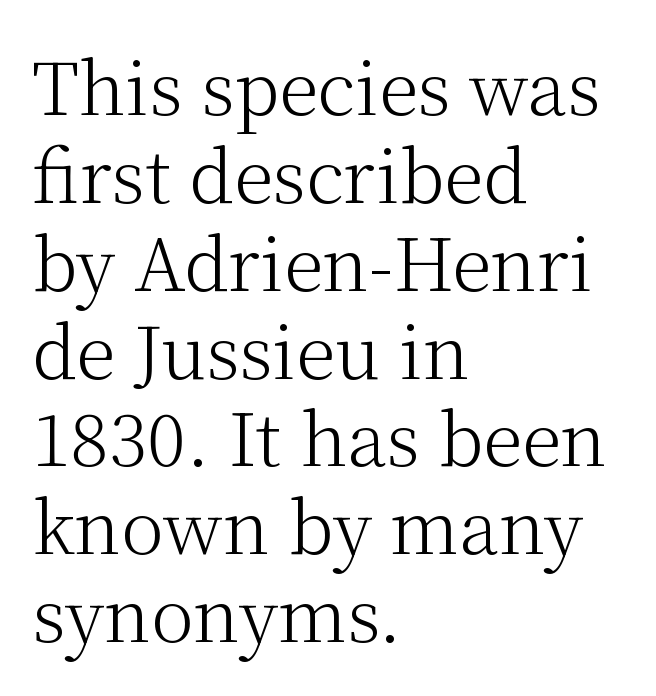
{"serif": "yes", "italic": "no", "bold": "no", "weight": "light", "width": "normal", "stroke_contrast": "medium", "x_height": "medium", "monospaced": "no", "underline": "no", "align": "left", "line_spacing_ratio": 1.22, "letter_spacing": "normal", "letter_spacing_em": 0.0, "glyph_px": 72}
